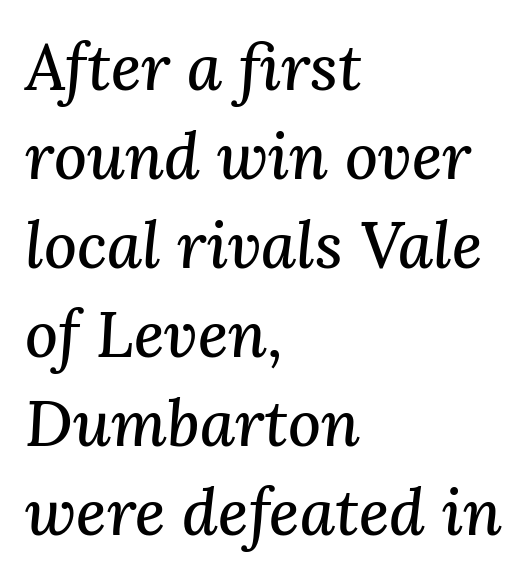
Q: Is the text italic (slanted)? A: Yes, it leans right by about 3 degrees.
Q: Is the typeface a serif or a sans-serif typeface? A: Serif.
Q: Is the text underlined? A: No.
Q: How is the paragraph aligned? A: Left-aligned.
Q: Is the spacing between letters normal or unusually wide? A: Normal.
Q: Is the spacing between lines tight, normal or loose? A: Normal.
Q: Width (condensed, normal, or wide)? A: Normal.
Q: Stroke contrast? A: Medium.
Q: x-height? A: Medium.
Q: Monospaced? A: No.
